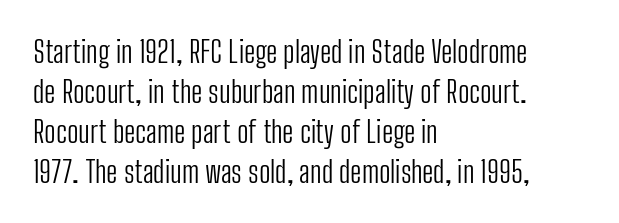
{"serif": "no", "italic": "no", "bold": "no", "weight": "light", "width": "condensed", "stroke_contrast": "low", "x_height": "medium", "monospaced": "no", "underline": "no", "align": "left", "line_spacing": "normal", "line_spacing_ratio": 1.33, "letter_spacing": "normal", "letter_spacing_em": 0.0, "glyph_px": 30}
